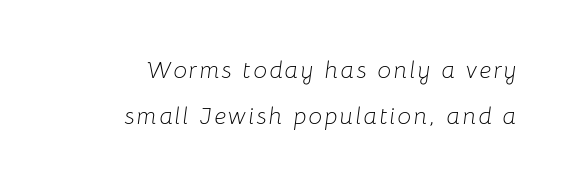
Q: Is the text bold? A: No.
Q: Is the text italic (slanted)? A: Yes, it leans right by about 8 degrees.
Q: Is the text underlined? A: No.
Q: How is the paragraph aligned? A: Right-aligned.
Q: Is the spacing between lines tight, normal or loose? A: Loose.
